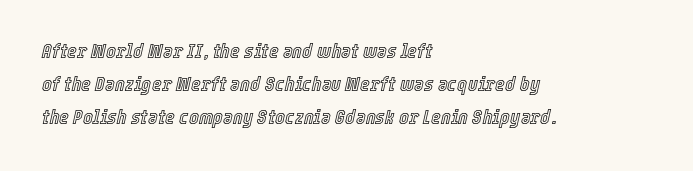
Q: Is the text italic (slanted)? A: Yes, it leans right by about 12 degrees.
Q: Is the text underlined? A: No.
Q: How is the paragraph aligned? A: Left-aligned.
Q: Is the spacing between letters normal or unusually wide? A: Normal.
Q: Is the spacing between lines tight, normal or loose? A: Normal.
